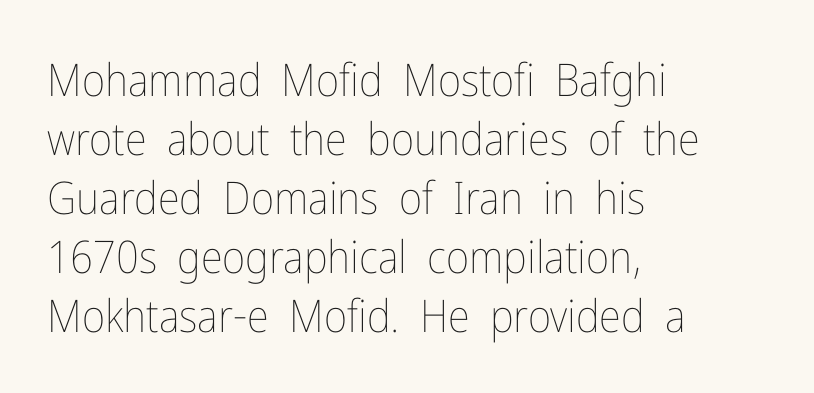
Q: Is the text bold? A: No.
Q: Is the text italic (slanted)? A: No, it is upright.
Q: Is the text underlined? A: No.
Q: How is the paragraph aligned? A: Left-aligned.
Q: Is the spacing between letters normal or unusually wide? A: Normal.
Q: Is the spacing between lines tight, normal or loose? A: Normal.
Q: Width (condensed, normal, or wide)? A: Condensed.
Q: Stroke contrast? A: Low.
Q: x-height? A: Medium.
Q: Monospaced? A: No.
